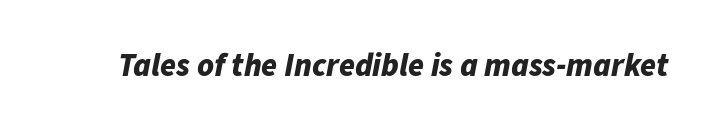
{"italic": "yes", "lean": "right", "slant_degrees": 11, "bold": "yes", "weight": "bold", "width": "normal", "stroke_contrast": "low", "x_height": "medium", "monospaced": "no", "underline": "no", "letter_spacing": "normal", "letter_spacing_em": 0.0, "glyph_px": 32}
